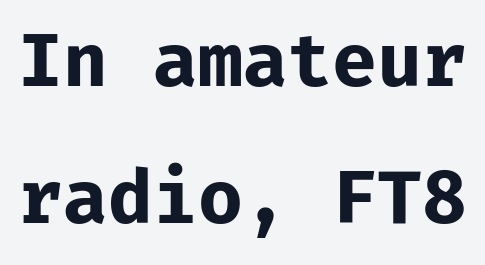
Q: Is the text bold? A: Yes.
Q: Is the text italic (slanted)? A: No, it is upright.
Q: Is the typeface a serif or a sans-serif typeface? A: Sans-serif.
Q: Is the text underlined? A: No.
Q: Is the spacing between letters normal or unusually wide? A: Normal.
Q: Width (condensed, normal, or wide)? A: Normal.
Q: Stroke contrast? A: Low.
Q: x-height? A: Medium.
Q: Monospaced? A: Yes.
